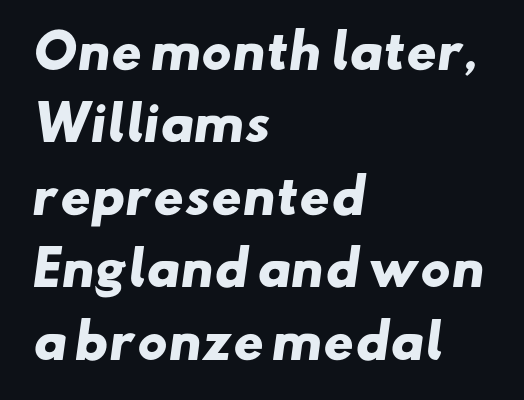
The image shows 47 px heavy, wide sans-serif type; set left-aligned, normal line spacing (1.54x), normal letter spacing, not underlined; low stroke contrast and a small x-height.
